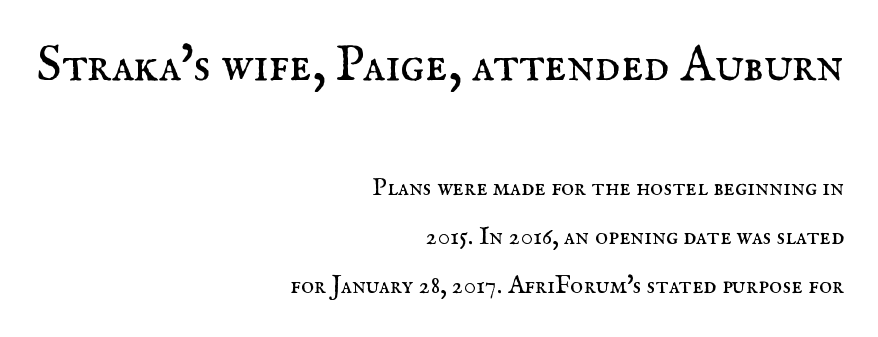
The image shows 50 px regular-weight serif type, upright; set right-aligned, loose line spacing (1.96x), normal letter spacing, not underlined; the first (top) block is 2.0x larger; medium stroke contrast and a small x-height.
